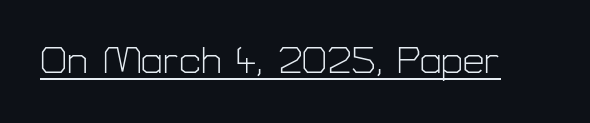
The image shows 38 px light sans-serif type, upright; set normal letter spacing, underlined; low stroke contrast and a medium x-height.
